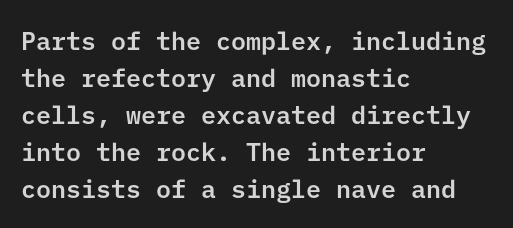
{"italic": "no", "underline": "no", "align": "left", "line_spacing": "normal", "line_spacing_ratio": 1.48, "letter_spacing": "normal", "letter_spacing_em": 0.0, "glyph_px": 25}
